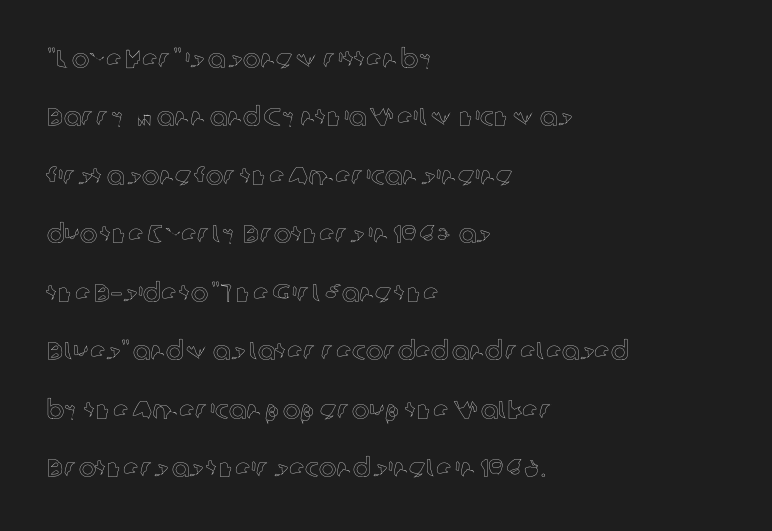
{"italic": "no", "underline": "no", "align": "left", "line_spacing": "loose", "line_spacing_ratio": 2.25, "letter_spacing": "normal", "letter_spacing_em": 0.0, "glyph_px": 26}
